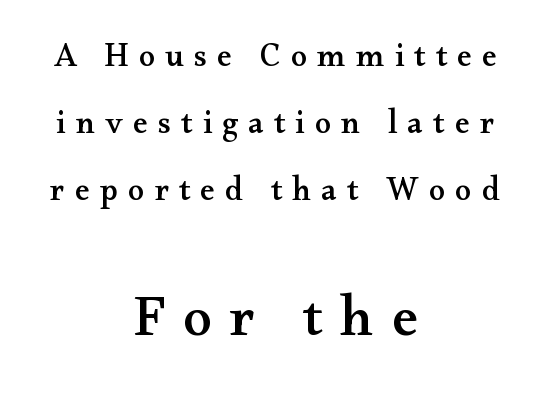
The image shows 58 px wide serif type, upright; set centered, loose line spacing (2.03x), unusually wide letter spacing (+0.31 em), not underlined; the second (bottom) block is 1.76x larger; medium stroke contrast and a small x-height.
